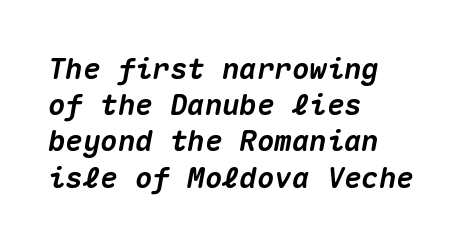
Q: Is the text bold? A: Yes.
Q: Is the text italic (slanted)? A: Yes, it leans right by about 10 degrees.
Q: Is the text underlined? A: No.
Q: How is the paragraph aligned? A: Left-aligned.
Q: Is the spacing between letters normal or unusually wide? A: Normal.
Q: Is the spacing between lines tight, normal or loose? A: Normal.
Q: Width (condensed, normal, or wide)? A: Normal.
Q: Stroke contrast? A: Medium.
Q: x-height? A: Medium.
Q: Monospaced? A: Yes.
